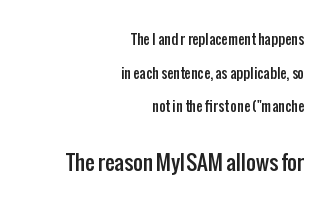
{"italic": "no", "underline": "no", "align": "right", "line_spacing": "loose", "line_spacing_ratio": 2.41, "letter_spacing": "normal", "letter_spacing_em": 0.0, "larger_block": "second", "size_ratio": 1.5, "glyph_px": 21}
